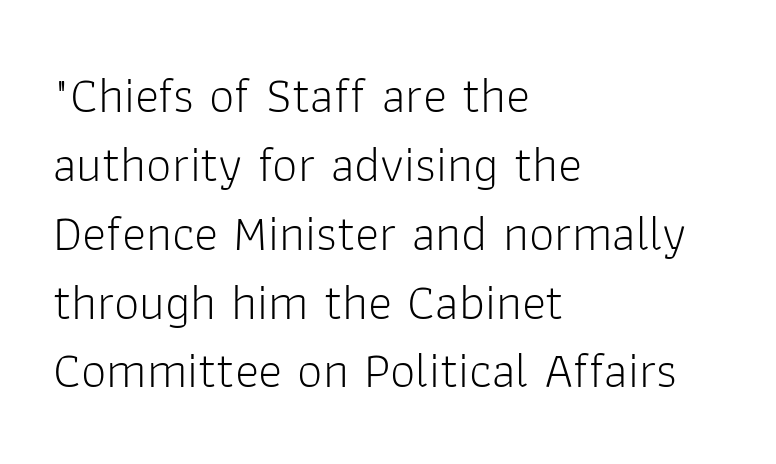
No extra ink here — the face is not bold. Letters rest on an invisible, unmarked baseline. Each letter keeps its own natural width here, so spacing adapts to shape. A typesetter would call this zero additional tracking. The space between consecutive lines is moderate. Typographically, this falls in the sans-serif category.
